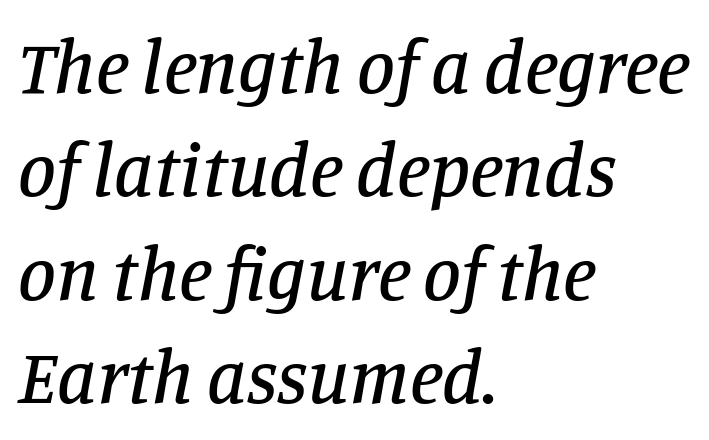
Q: Is the text italic (slanted)? A: Yes, it leans right by about 11 degrees.
Q: Is the typeface a serif or a sans-serif typeface? A: Serif.
Q: Is the text underlined? A: No.
Q: How is the paragraph aligned? A: Left-aligned.
Q: Is the spacing between letters normal or unusually wide? A: Normal.
Q: Is the spacing between lines tight, normal or loose? A: Normal.
Q: Width (condensed, normal, or wide)? A: Normal.
Q: Stroke contrast? A: Low.
Q: x-height? A: Large.
Q: Monospaced? A: No.
